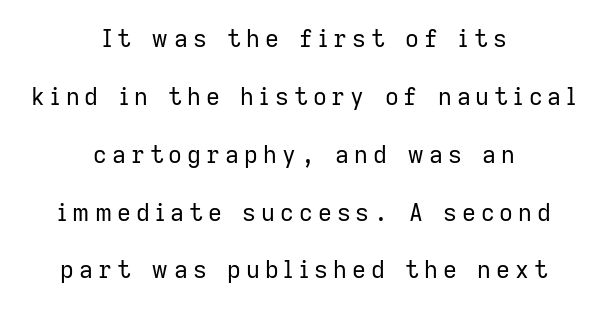
The image shows 24 px text type, upright; set centered, loose line spacing (2.41x), unusually wide letter spacing (+0.21 em), not underlined.
